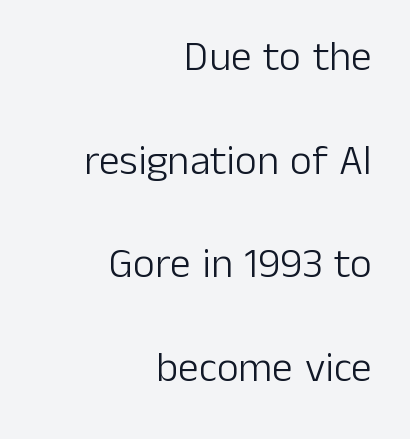
Q: Is the text bold? A: No.
Q: Is the text italic (slanted)? A: No, it is upright.
Q: Is the typeface a serif or a sans-serif typeface? A: Sans-serif.
Q: Is the text underlined? A: No.
Q: How is the paragraph aligned? A: Right-aligned.
Q: Is the spacing between letters normal or unusually wide? A: Normal.
Q: Is the spacing between lines tight, normal or loose? A: Loose.
Q: Width (condensed, normal, or wide)? A: Normal.
Q: Stroke contrast? A: Low.
Q: x-height? A: Medium.
Q: Monospaced? A: No.
